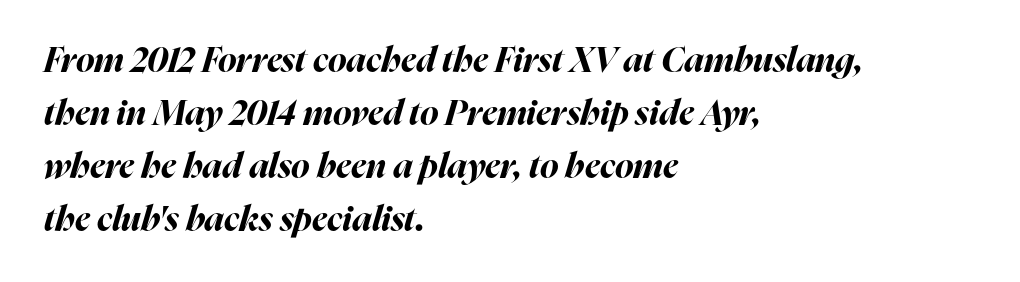
Note the varied advance widths — an 'i' is clearly narrower than an 'm'. This sample uses an oblique cut, with every glyph tilted off the vertical. Notice how descenders clear the ascenders below comfortably — that's standard leading. Line starts are locked; line ends wander. The rendering uses a bold face; every stroke is thick and dark.
